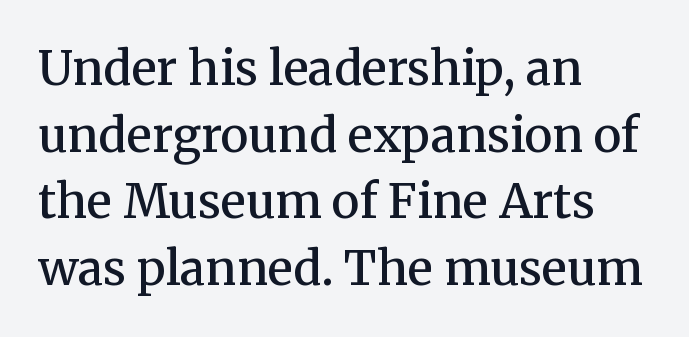
{"serif": "yes", "italic": "no", "bold": "semi", "weight": "semibold", "width": "normal", "stroke_contrast": "medium", "x_height": "medium", "monospaced": "no", "underline": "no", "align": "left", "line_spacing": "normal", "line_spacing_ratio": 1.42, "letter_spacing": "normal", "letter_spacing_em": 0.0, "glyph_px": 47}
